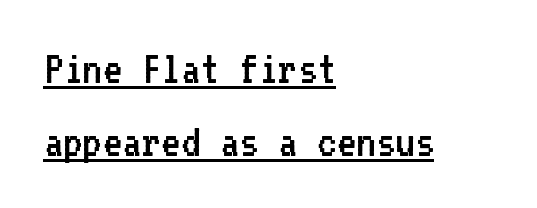
Designer's note — italics off, roman on. Default kerning and tracking; the words read as compact shapes. Nope, no serifs anywhere on these letters. The face used here appears with an underline applied.
